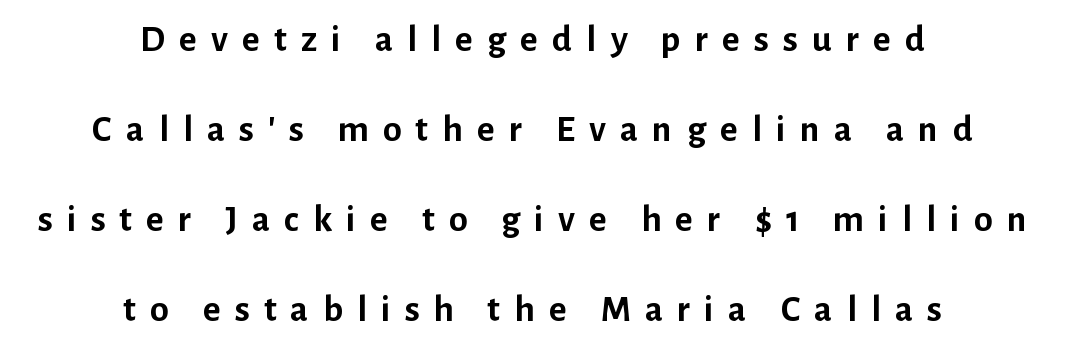
The image shows 38 px semibold sans-serif type, upright; set centered, loose line spacing (2.37x), unusually wide letter spacing (+0.37 em), not underlined; low stroke contrast and a medium x-height.
